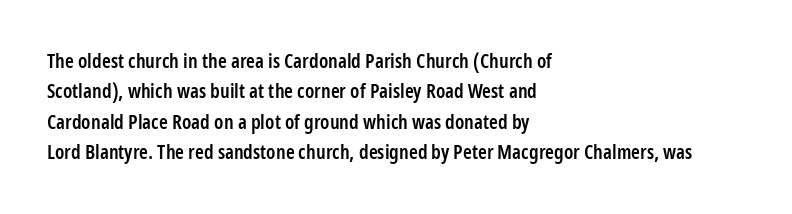
{"italic": "no", "bold": "semi", "underline": "no", "align": "left", "line_spacing": "normal", "line_spacing_ratio": 1.52, "letter_spacing": "normal", "letter_spacing_em": 0.0, "glyph_px": 20}
